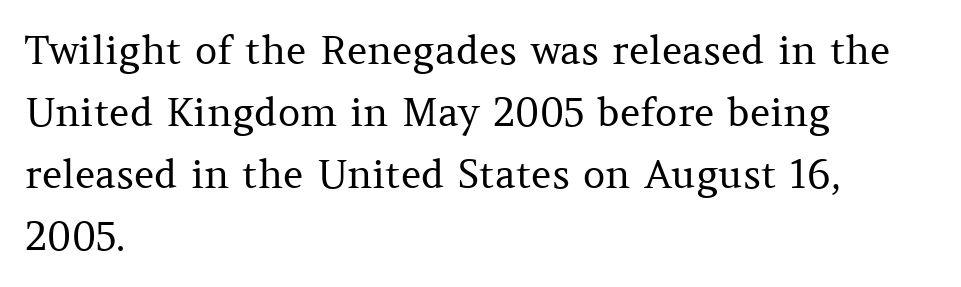
{"serif": "yes", "italic": "no", "bold": "no", "weight": "regular", "width": "normal", "stroke_contrast": "medium", "x_height": "medium", "monospaced": "no", "underline": "no", "align": "left", "line_spacing": "normal", "line_spacing_ratio": 1.59, "letter_spacing": "normal", "letter_spacing_em": 0.0, "glyph_px": 39}
